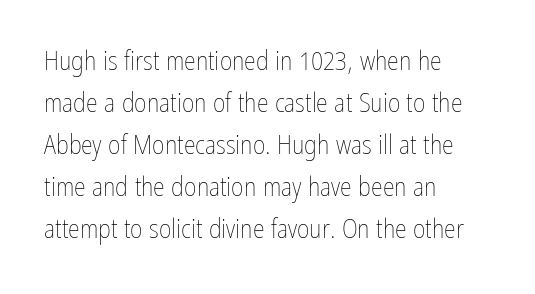
{"italic": "no", "bold": "no", "underline": "no", "align": "left", "line_spacing": "normal", "line_spacing_ratio": 1.56, "letter_spacing": "normal", "letter_spacing_em": 0.0, "glyph_px": 27}
